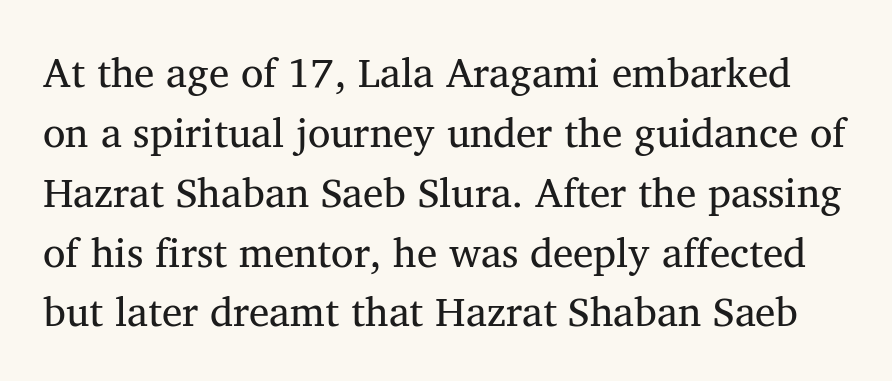
Q: Is the text bold? A: No.
Q: Is the typeface a serif or a sans-serif typeface? A: Serif.
Q: Is the text underlined? A: No.
Q: Is the spacing between letters normal or unusually wide? A: Normal.
Q: Is the spacing between lines tight, normal or loose? A: Normal.
Q: Width (condensed, normal, or wide)? A: Normal.
Q: Stroke contrast? A: Medium.
Q: x-height? A: Medium.
Q: Monospaced? A: No.
